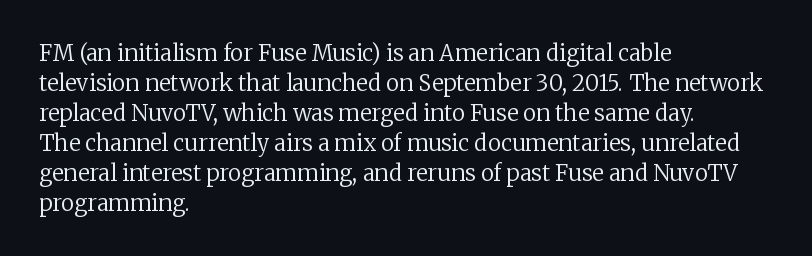
Reading down the column, the eye jumps a familiar distance to each next line. Left-aligned paragraph, ragged on the right. Check under the words: just untouched page. Nope, not italic — everything's standing straight.
